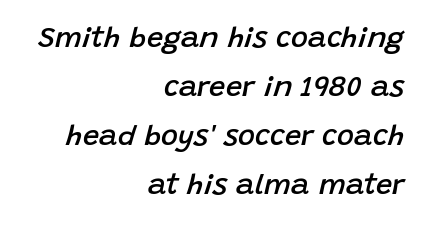
Do the characters align in a grid? No, the font is proportional. Only glyphs here, with clear space below each row. Yep, that's italic — everything's leaning. Is the type bold? Partly — it's a semibold, heavier than regular but not fully bold. Vertical spacing — default.
